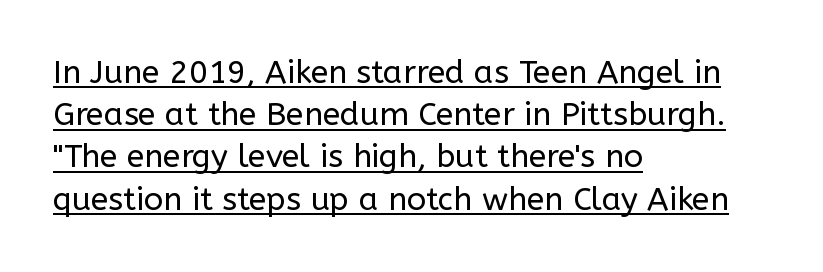
{"serif": "no", "italic": "no", "bold": "no", "weight": "regular", "width": "normal", "stroke_contrast": "low", "x_height": "medium", "monospaced": "no", "underline": "yes", "align": "left", "line_spacing": "normal", "line_spacing_ratio": 1.32, "letter_spacing": "normal", "letter_spacing_em": 0.0, "glyph_px": 32}
